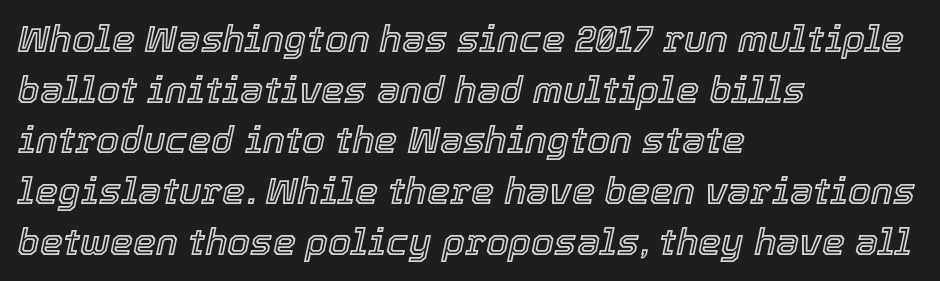
The image shows 37 px text type, italic (leaning right); set left-aligned, normal line spacing (1.37x), normal letter spacing, not underlined; a medium x-height.
